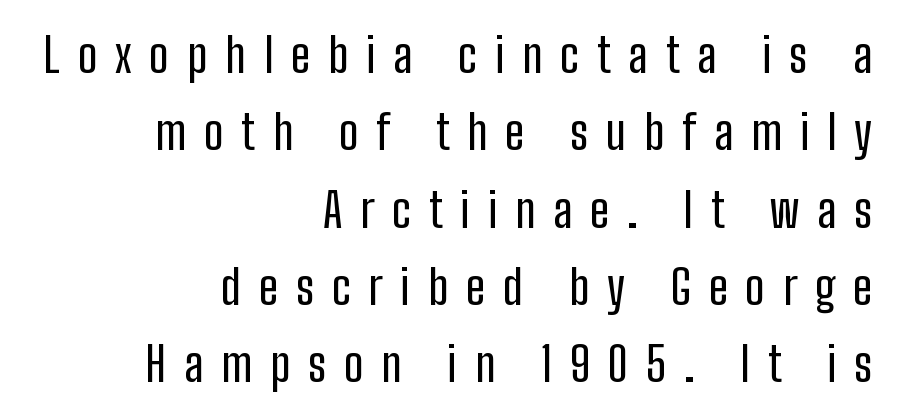
Here the glyphs are tracked loosely, breaking word shapes into spaced letters. The glyphs are unaccompanied by any horizontal stroke below them. Summary of vertical rhythm: regular, with standard interline spacing. Spacing verdict: proportional, widths tailored to each character. The axis of the letterforms is exactly vertical. These lines are set flush right with a ragged left edge.
